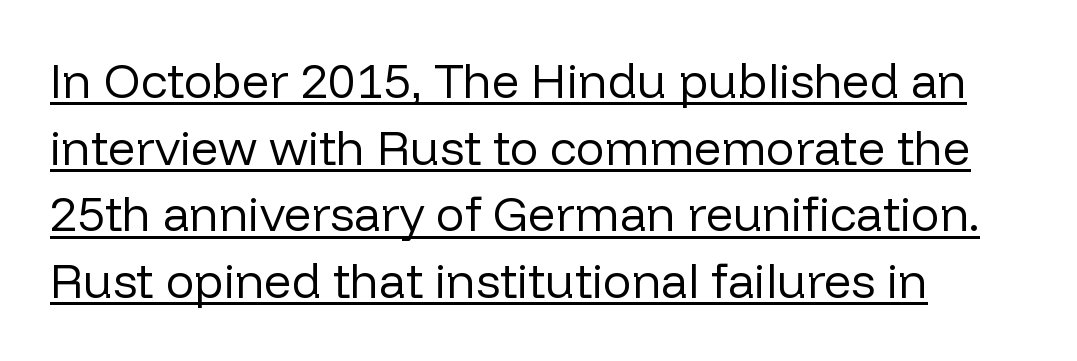
Compared with a centered layout, this one pins lines to the left instead. The typesetting does not lean heavy: it is not bold. Posture: straight, roman, zero tilt. Note: no serifs on the glyphs. The vertical gap from one line to the next is medium.
